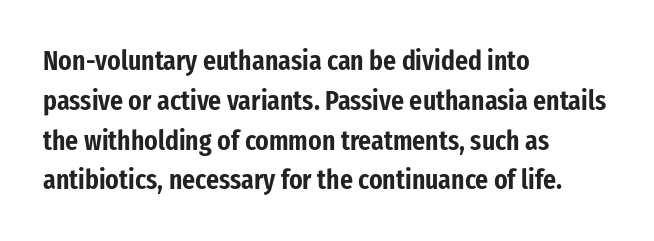
Q: Is the text italic (slanted)? A: No, it is upright.
Q: Is the typeface a serif or a sans-serif typeface? A: Sans-serif.
Q: Is the text underlined? A: No.
Q: How is the paragraph aligned? A: Left-aligned.
Q: Is the spacing between letters normal or unusually wide? A: Normal.
Q: Is the spacing between lines tight, normal or loose? A: Normal.
Q: Width (condensed, normal, or wide)? A: Condensed.
Q: Stroke contrast? A: Low.
Q: x-height? A: Medium.
Q: Monospaced? A: No.
